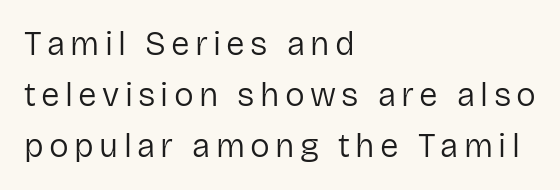
The image shows 33 px regular-weight sans-serif type, upright; set left-aligned, normal line spacing (1.54x), not underlined; low stroke contrast and a medium x-height.
